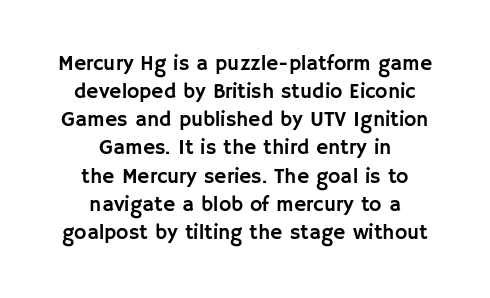
The image shows 21 px text type, upright; set centered, normal line spacing (1.34x), normal letter spacing, not underlined.
